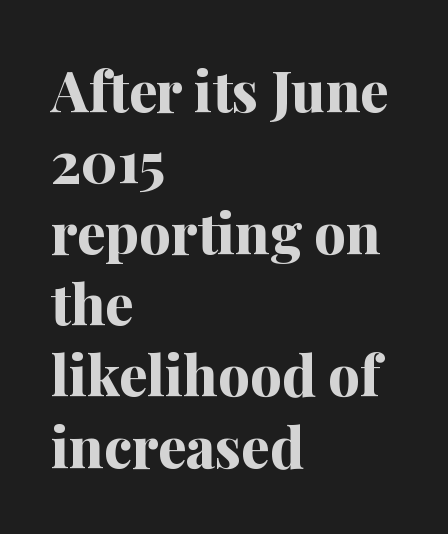
Horizontal bands of white between lines are of average thickness. The passage shown has conventional tracking throughout. You can tell from the footed stems that serif type was used. This is the regular roman posture of the typeface. Underlining? Definitely not there. The compositor pushed each line to the left boundary.
